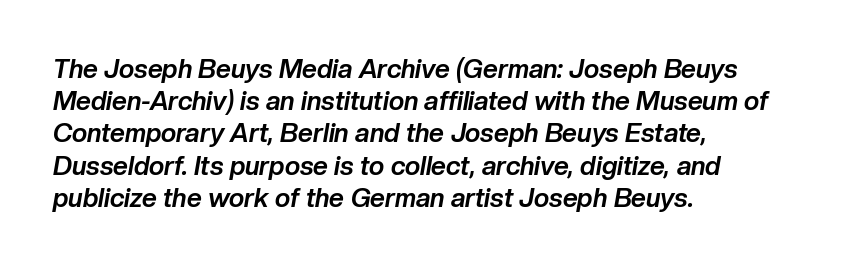
The image shows 26 px bold type, italic (leaning right); set left-aligned, line spacing 1.24x, normal letter spacing, not underlined.
